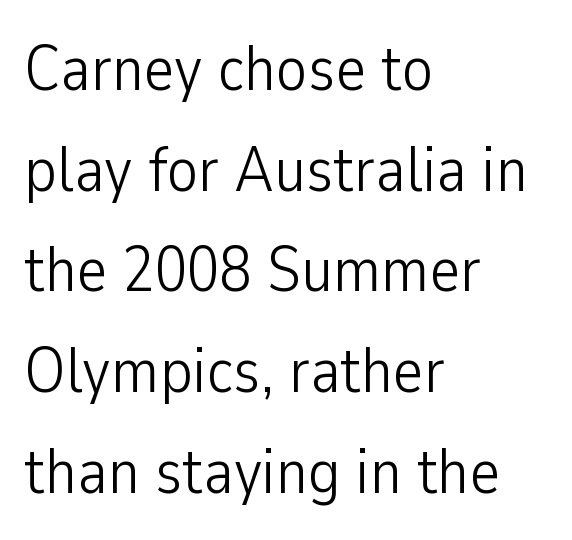
Letter spacing: default. Vertical spacing — default. Note the varied advance widths — an 'i' is clearly narrower than an 'm'. The rag falls on the right side of this text block. Weight: in the light-to-regular range. The type sits square on the baseline with zero lean.
